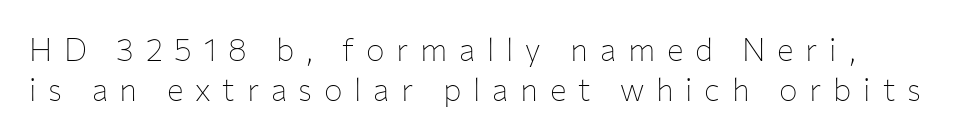
The image shows 31 px thin sans-serif type, upright; set normal line spacing (1.3x), unusually wide letter spacing (+0.38 em), not underlined; low stroke contrast and a medium x-height.
